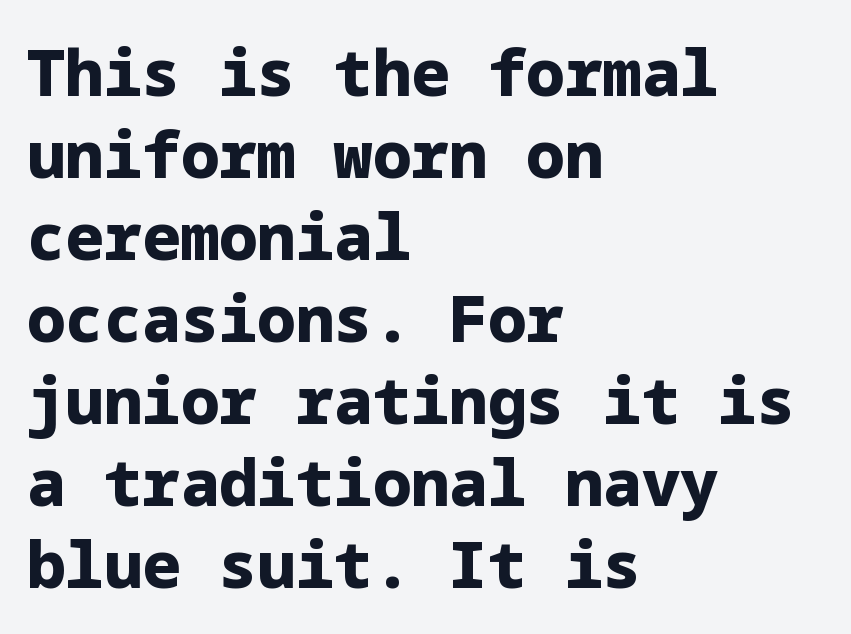
The image shows 64 px heavy sans-serif type, upright; set left-aligned, normal line spacing (1.28x), normal letter spacing, not underlined; low stroke contrast and a medium x-height.
